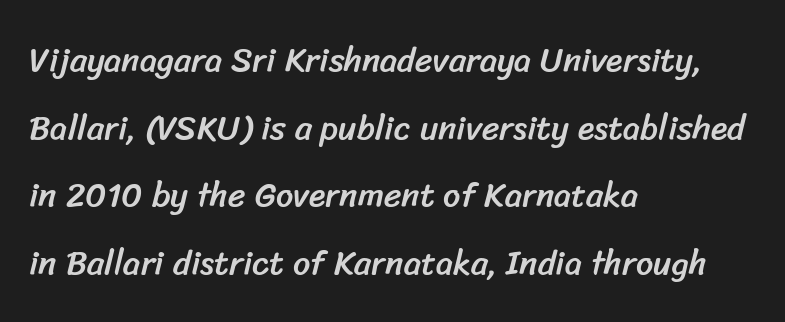
Q: Is the typeface a serif or a sans-serif typeface? A: Sans-serif.
Q: Is the text underlined? A: No.
Q: How is the paragraph aligned? A: Left-aligned.
Q: Is the spacing between letters normal or unusually wide? A: Normal.
Q: Is the spacing between lines tight, normal or loose? A: Loose.
Q: Width (condensed, normal, or wide)? A: Normal.
Q: Stroke contrast? A: Low.
Q: x-height? A: Medium.
Q: Monospaced? A: No.
